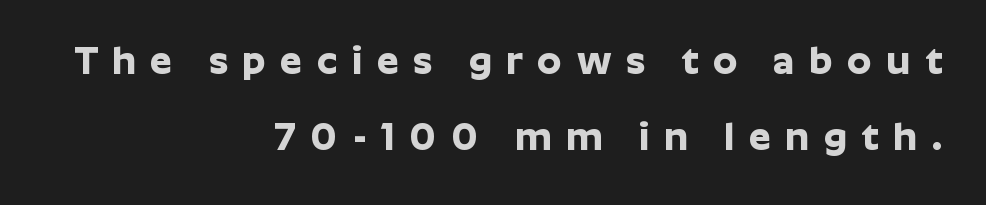
Each letter's strokes conclude bluntly, with no projecting serifs. Pretty heavy lettering here — definitely bold. The letters are spread apart with noticeably loose tracking. Does the leading feel generous? Absolutely, it's lavish. Plain, unruled lines of type. Does the copy run flush right? Yes — the right margin is perfectly even.
